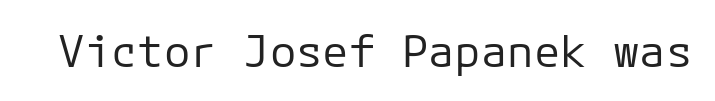
The image shows 44 px regular-weight sans-serif type, upright; set normal letter spacing, not underlined; low stroke contrast and a medium x-height.
